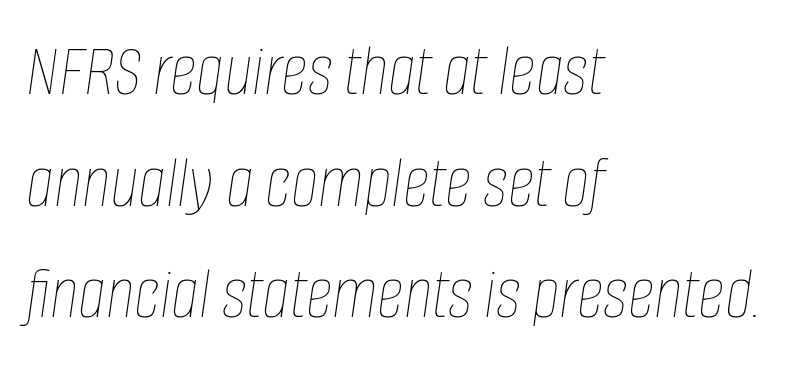
{"italic": "yes", "lean": "right", "slant_degrees": 8, "bold": "no", "weight": "thin", "width": "condensed", "stroke_contrast": "low", "x_height": "large", "monospaced": "no", "underline": "no", "align": "left", "line_spacing": "normal", "line_spacing_ratio": 1.49, "letter_spacing": "normal", "letter_spacing_em": 0.0, "glyph_px": 75}
